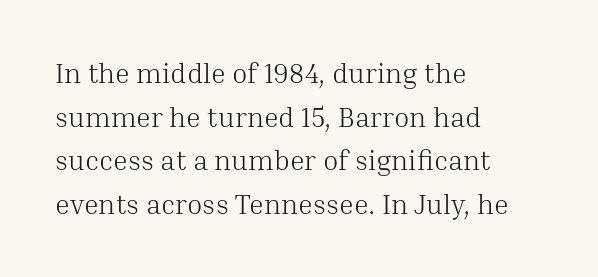
Q: Is the text bold? A: No.
Q: Is the text italic (slanted)? A: No, it is upright.
Q: Is the typeface a serif or a sans-serif typeface? A: Serif.
Q: Is the text underlined? A: No.
Q: How is the paragraph aligned? A: Left-aligned.
Q: Is the spacing between letters normal or unusually wide? A: Normal.
Q: Is the spacing between lines tight, normal or loose? A: Normal.
Q: Width (condensed, normal, or wide)? A: Normal.
Q: Stroke contrast? A: Medium.
Q: x-height? A: Medium.
Q: Monospaced? A: No.
